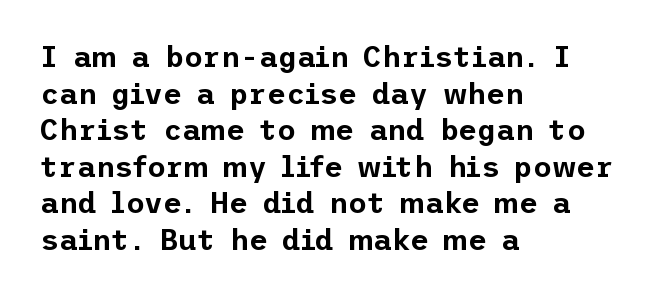
Q: Is the text italic (slanted)? A: No, it is upright.
Q: Is the typeface a serif or a sans-serif typeface? A: Sans-serif.
Q: Is the text underlined? A: No.
Q: How is the paragraph aligned? A: Left-aligned.
Q: Is the spacing between letters normal or unusually wide? A: Normal.
Q: Is the spacing between lines tight, normal or loose? A: Normal.
Q: Width (condensed, normal, or wide)? A: Normal.
Q: Stroke contrast? A: Low.
Q: x-height? A: Medium.
